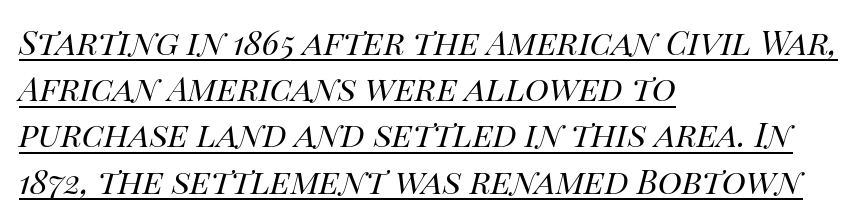
Is the type heavy? It reads as light-to-regular instead. One-word summary of the alignment: left. These lines sit exactly where default settings would place them. The face used here is proportionally spaced, like ordinary book or web type.
